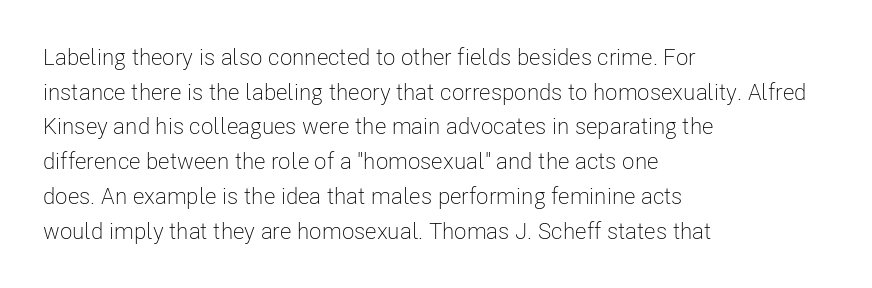
Vertical strokes here are truly vertical. Is the block centered? No — it sits flush against the left margin. Standard letterfit; no display-style spreading of the glyphs. This is not heavy type; no bold has been used.
